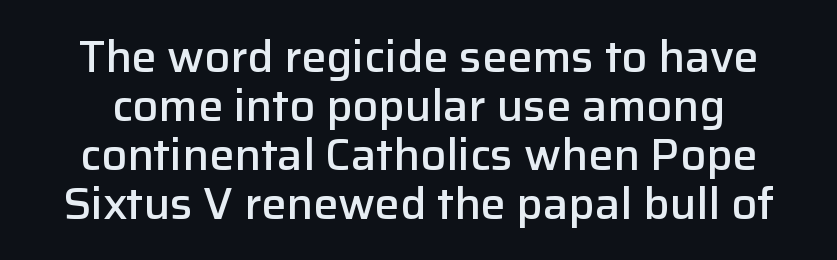
The image shows 45 px semibold sans-serif type, upright; set centered, tight line spacing (1.09x), normal letter spacing, not underlined; low stroke contrast and a medium x-height.
